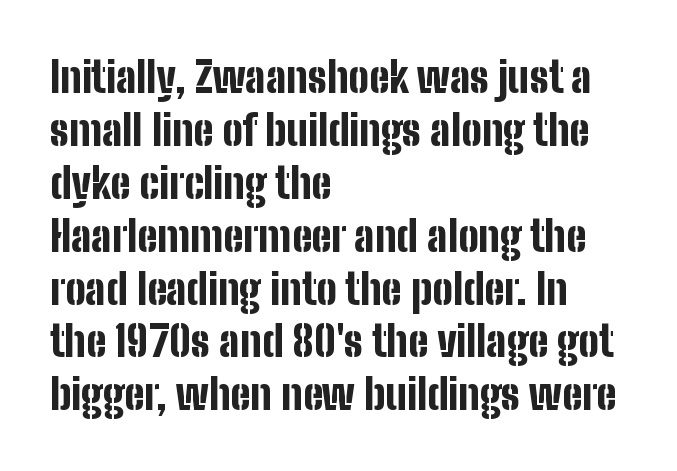
Q: Is the text bold? A: Yes.
Q: Is the text italic (slanted)? A: No, it is upright.
Q: Is the typeface a serif or a sans-serif typeface? A: Sans-serif.
Q: Is the text underlined? A: No.
Q: How is the paragraph aligned? A: Left-aligned.
Q: Is the spacing between letters normal or unusually wide? A: Normal.
Q: Width (condensed, normal, or wide)? A: Condensed.
Q: Stroke contrast? A: Low.
Q: x-height? A: Medium.
Q: Monospaced? A: No.
